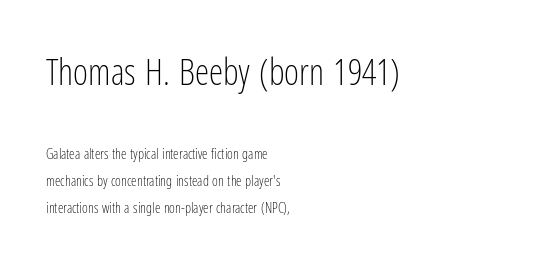
Q: Is the text bold? A: No.
Q: Is the text italic (slanted)? A: No, it is upright.
Q: Is the typeface a serif or a sans-serif typeface? A: Sans-serif.
Q: Is the text underlined? A: No.
Q: How is the paragraph aligned? A: Left-aligned.
Q: Is the spacing between letters normal or unusually wide? A: Normal.
Q: Is the spacing between lines tight, normal or loose? A: Loose.
Q: Which block of text is set in a larger size, the first (top) or the second (bottom)? A: The first (top) one.
Q: Width (condensed, normal, or wide)? A: Condensed.
Q: Stroke contrast? A: Low.
Q: x-height? A: Medium.
Q: Monospaced? A: No.
